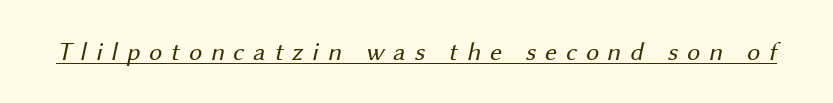
{"bold": "no", "underline": "yes", "letter_spacing": "wide", "letter_spacing_em": 0.34, "glyph_px": 26}
